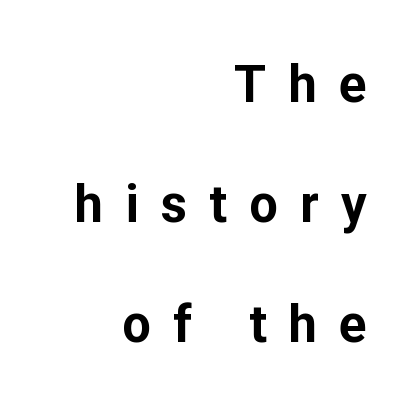
{"serif": "no", "italic": "no", "bold": "yes", "weight": "bold", "width": "normal", "stroke_contrast": "low", "x_height": "medium", "monospaced": "no", "underline": "no", "align": "right", "line_spacing": "loose", "line_spacing_ratio": 2.35, "letter_spacing": "wide", "letter_spacing_em": 0.44, "glyph_px": 51}
